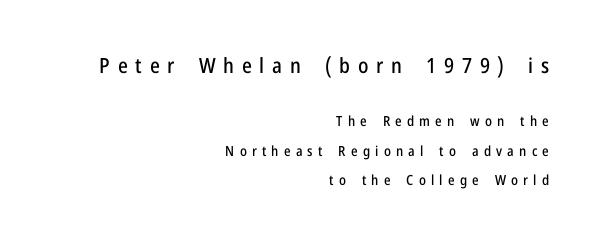
{"italic": "no", "underline": "no", "align": "right", "line_spacing": "loose", "line_spacing_ratio": 2.11, "letter_spacing": "wide", "letter_spacing_em": 0.37, "larger_block": "first", "size_ratio": 1.5, "glyph_px": 21}
